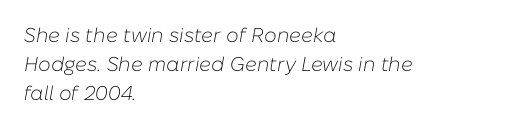
Q: Is the text bold? A: No.
Q: Is the text italic (slanted)? A: Yes, it leans right by about 10 degrees.
Q: Is the text underlined? A: No.
Q: How is the paragraph aligned? A: Left-aligned.
Q: Is the spacing between letters normal or unusually wide? A: Normal.
Q: Is the spacing between lines tight, normal or loose? A: Normal.
